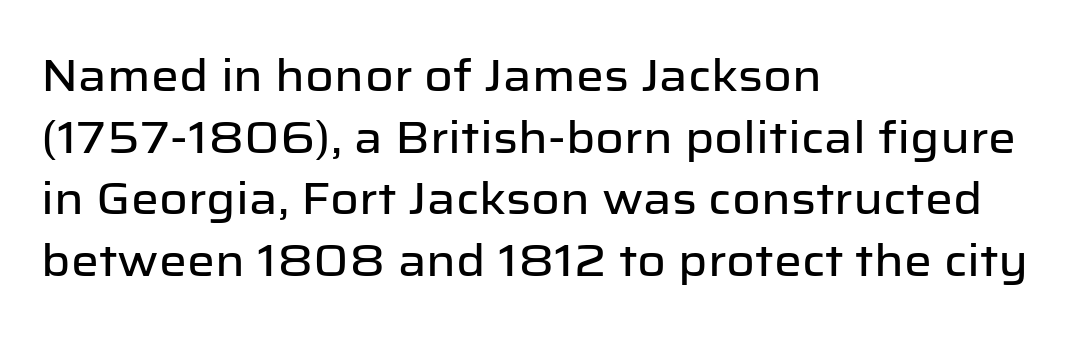
{"serif": "no", "italic": "no", "width": "normal", "stroke_contrast": "low", "x_height": "medium", "monospaced": "no", "underline": "no", "align": "left", "line_spacing": "normal", "line_spacing_ratio": 1.4, "letter_spacing": "normal", "letter_spacing_em": 0.0, "glyph_px": 44}
